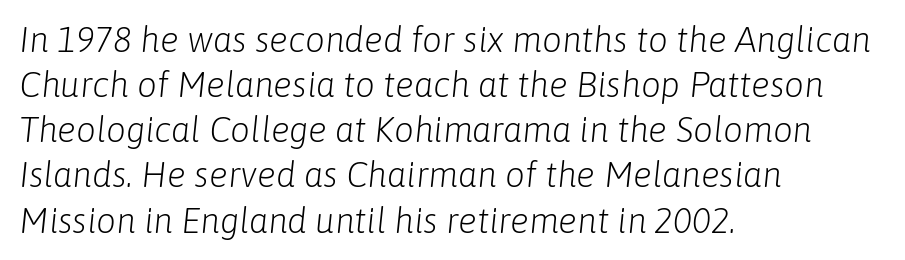
The image shows 35 px light type, italic (leaning right); set left-aligned, normal line spacing (1.29x), normal letter spacing, not underlined; low stroke contrast and a medium x-height.
